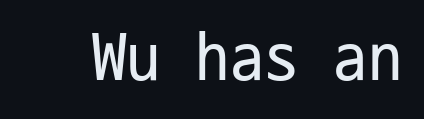
{"serif": "no", "italic": "no", "bold": "no", "weight": "regular", "width": "condensed", "stroke_contrast": "low", "x_height": "medium", "monospaced": "yes", "underline": "no", "letter_spacing": "normal", "letter_spacing_em": 0.0, "glyph_px": 69}
